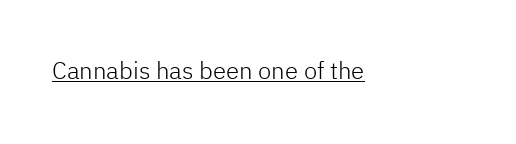
{"italic": "no", "bold": "no", "underline": "yes", "letter_spacing": "normal", "letter_spacing_em": 0.0, "glyph_px": 24}
